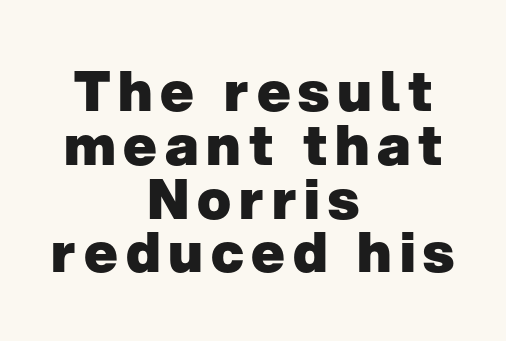
Descender tails drop into unmarked territory. The lines are quadded center. Vertical spacing — tight. The letters stand upright; this is a roman face. These lines are rendered in a variable-pitch font. Strokes here are thick enough to call this a true bold.
